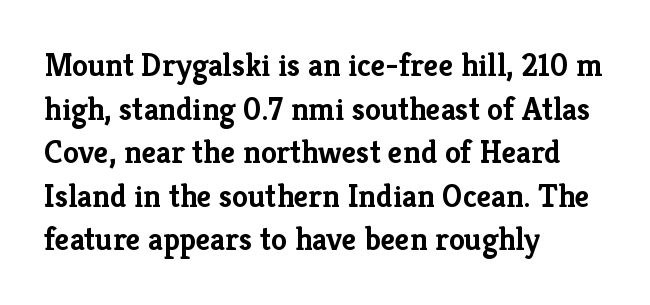
The image shows 32 px semibold serif type, upright; set left-aligned, normal line spacing (1.36x), normal letter spacing, not underlined; low stroke contrast and a medium x-height.
